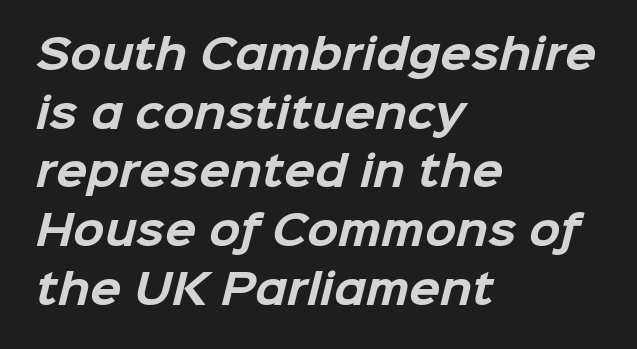
{"serif": "no", "bold": "yes", "weight": "bold", "width": "normal", "stroke_contrast": "low", "x_height": "medium", "monospaced": "no", "underline": "no", "align": "left", "line_spacing": "normal", "line_spacing_ratio": 1.43, "letter_spacing": "normal", "letter_spacing_em": 0.0, "glyph_px": 41}
